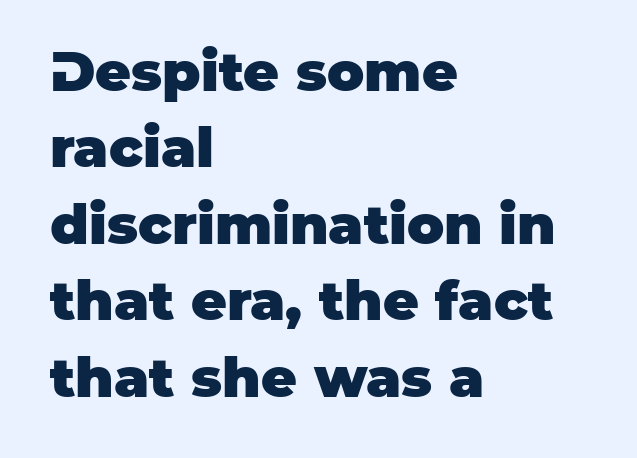
The image shows 55 px heavy sans-serif type, upright; set left-aligned, normal line spacing (1.39x), normal letter spacing, not underlined; low stroke contrast and a large x-height.
